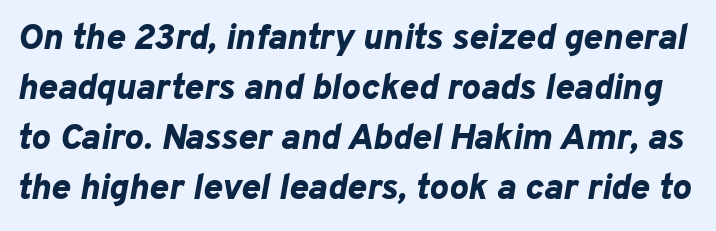
Leading matches the norm, producing a regular column. This sample has the flowing, uneven cadence of proportional lettering. Clear beneath every line of the passage. How heavy is the stroke? Heavy — this is a bold.
